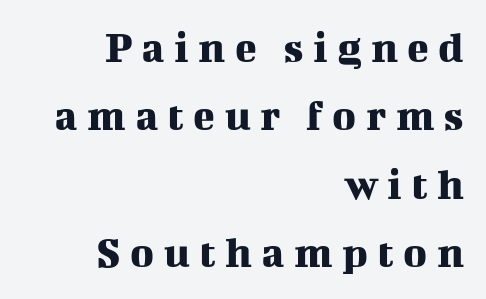
The image shows 45 px serif type, upright; set right-aligned, normal line spacing (1.52x), unusually wide letter spacing (+0.21 em), not underlined; medium stroke contrast and a medium x-height.
